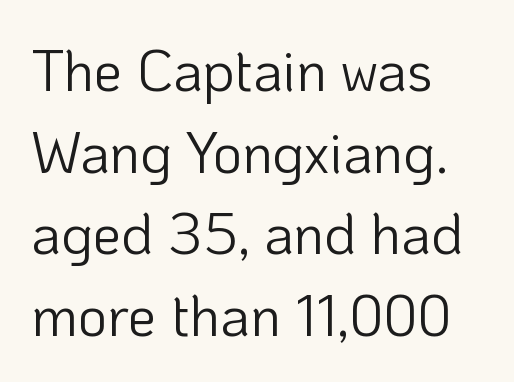
{"serif": "no", "italic": "no", "bold": "no", "weight": "light", "width": "normal", "stroke_contrast": "low", "x_height": "medium", "monospaced": "no", "underline": "no", "align": "left", "line_spacing": "normal", "line_spacing_ratio": 1.43, "letter_spacing": "normal", "letter_spacing_em": 0.0, "glyph_px": 57}
